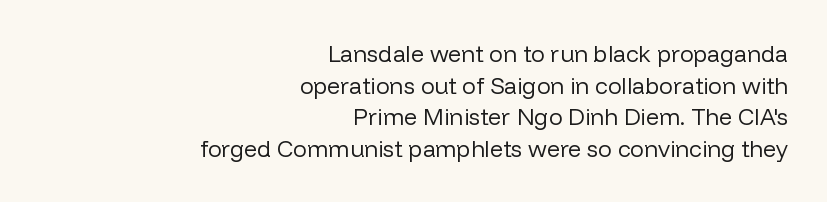
Q: Is the text bold? A: No.
Q: Is the text italic (slanted)? A: No, it is upright.
Q: Is the text underlined? A: No.
Q: How is the paragraph aligned? A: Right-aligned.
Q: Is the spacing between letters normal or unusually wide? A: Normal.
Q: Is the spacing between lines tight, normal or loose? A: Normal.
